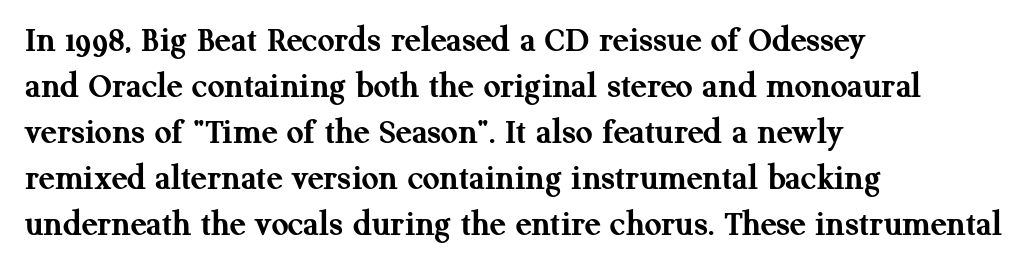
Q: Is the text bold? A: Yes.
Q: Is the text italic (slanted)? A: No, it is upright.
Q: Is the typeface a serif or a sans-serif typeface? A: Serif.
Q: Is the text underlined? A: No.
Q: How is the paragraph aligned? A: Left-aligned.
Q: Is the spacing between letters normal or unusually wide? A: Normal.
Q: Width (condensed, normal, or wide)? A: Normal.
Q: Stroke contrast? A: Medium.
Q: x-height? A: Medium.
Q: Monospaced? A: No.
